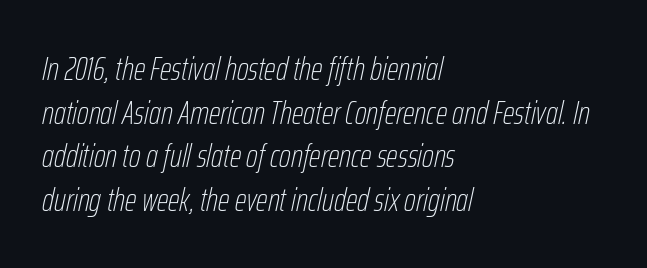
The image shows 33 px thin, condensed type, italic (leaning right); set left-aligned, normal line spacing (1.32x), normal letter spacing, not underlined; low stroke contrast and a medium x-height.
